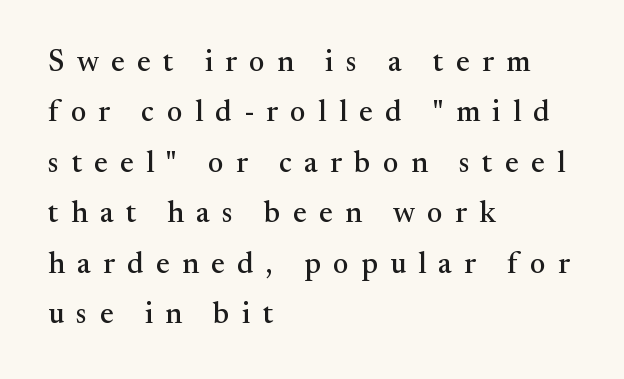
This sample uses an upright cut, with every glyph sitting square on the baseline. No word sits above an underline. One glance says typical: line gaps are just what's usual. Looks like regular typesetting: each glyph gets only the width it needs. Look at the tracking — it's clearly loosened, letters drifting apart.
